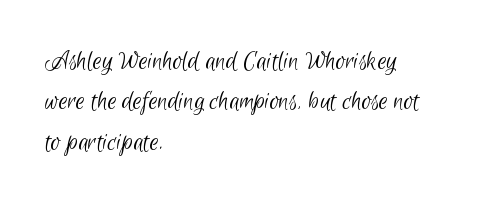
The image shows 28 px light, condensed sans-serif type; set left-aligned, normal line spacing (1.44x), normal letter spacing, not underlined; low stroke contrast and a small x-height.
